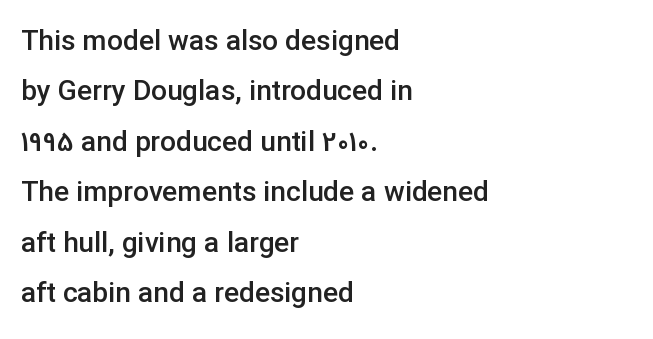
The zone under the glyphs is completely vacant. These lines are rendered in a variable-pitch font. Honestly, the letter spacing is just normal — you wouldn't notice it. Weight check: semibold — heavier than regular, not quite bold. Italic: no, the glyphs are upright roman.
